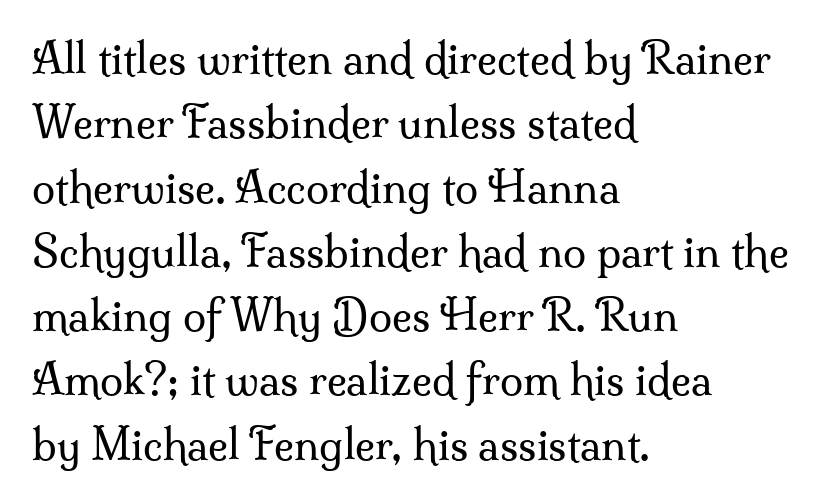
{"serif": "yes", "italic": "no", "bold": "no", "weight": "regular", "width": "normal", "stroke_contrast": "medium", "x_height": "small", "monospaced": "no", "underline": "no", "align": "left", "line_spacing": "normal", "line_spacing_ratio": 1.53, "letter_spacing": "normal", "letter_spacing_em": 0.0, "glyph_px": 42}
